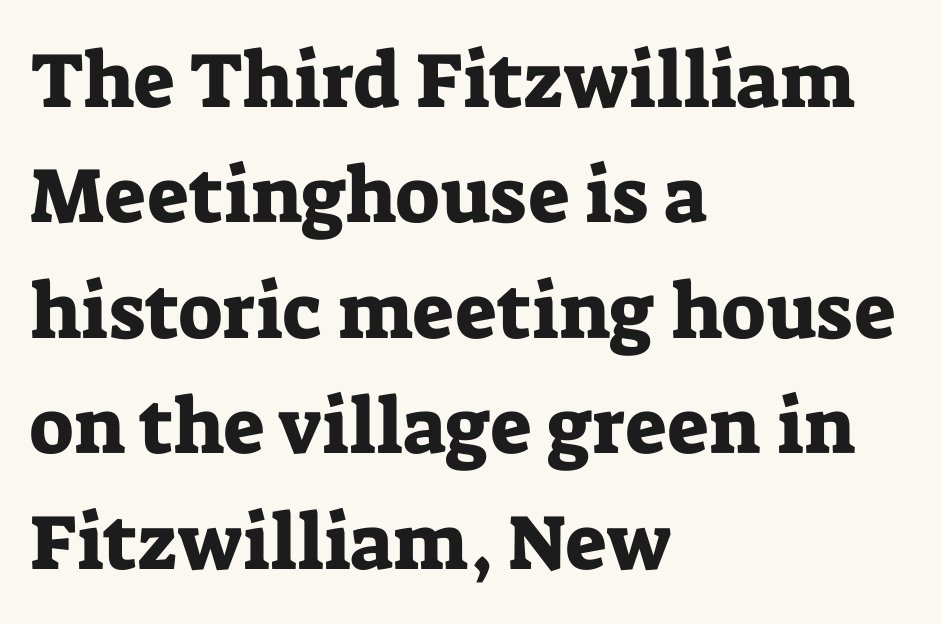
Evenly set lines give the paragraph a standard silhouette. These lines were composed using upright roman letters. Just letters on the line, the space beneath them empty. Caption: multi-line text, flush left, ragged right.
